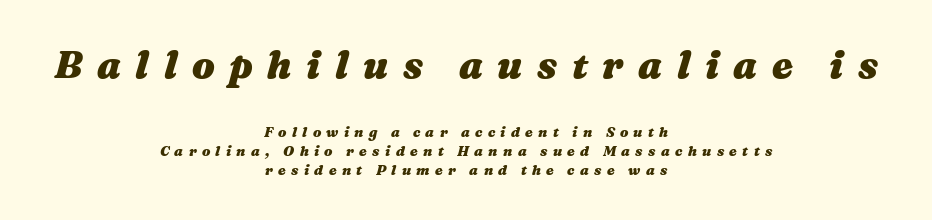
The image shows 38 px heavy, wide type, italic (leaning right); set centered, normal line spacing (1.38x), unusually wide letter spacing (+0.38 em), not underlined; the first (top) block is 2.71x larger; medium stroke contrast and a medium x-height.
